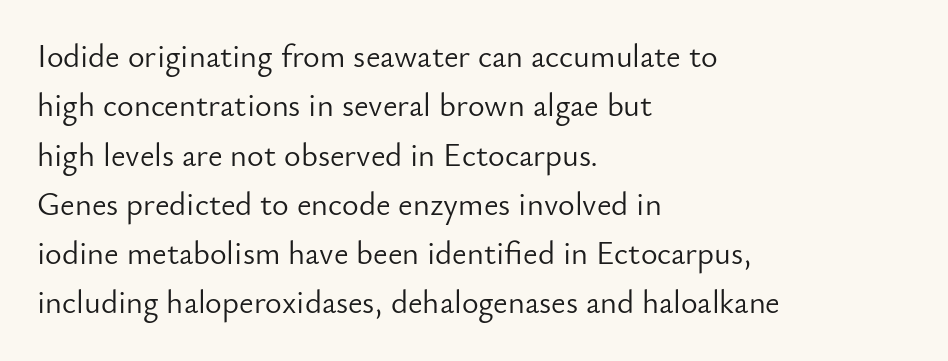
{"serif": "no", "italic": "no", "bold": "no", "weight": "light", "width": "normal", "stroke_contrast": "low", "x_height": "small", "monospaced": "no", "underline": "no", "align": "left", "line_spacing": "normal", "line_spacing_ratio": 1.54, "letter_spacing": "normal", "letter_spacing_em": 0.0, "glyph_px": 32}
